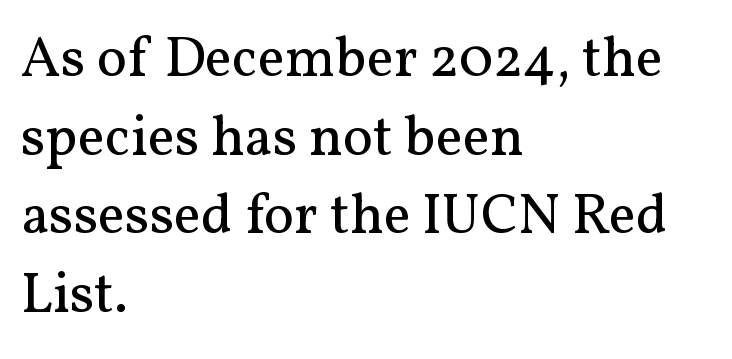
{"serif": "yes", "italic": "no", "bold": "no", "weight": "regular", "width": "normal", "stroke_contrast": "medium", "x_height": "medium", "monospaced": "no", "underline": "no", "align": "left", "line_spacing": "normal", "line_spacing_ratio": 1.38, "letter_spacing": "normal", "letter_spacing_em": 0.0, "glyph_px": 57}
